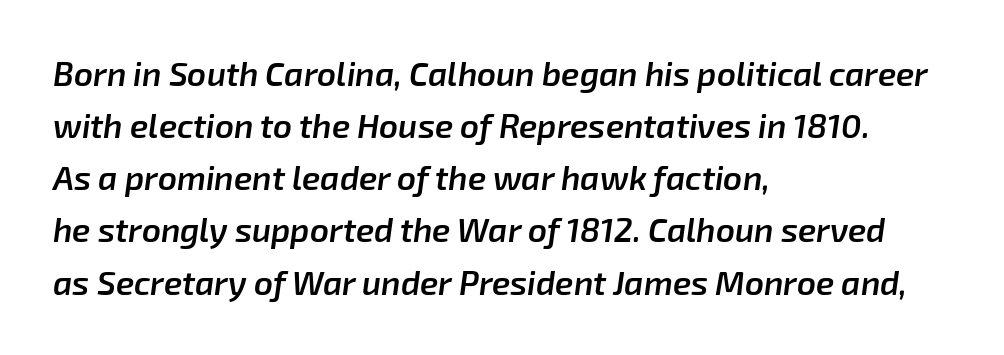
Slant detected: the letters are inclined. Emphasis by weight is partial: semibold. Looks like regular typesetting: each glyph gets only the width it needs. The passage shown is not underscored anywhere. Letter spacing: default. What's the leading like? Ordinary, nothing unusual.
